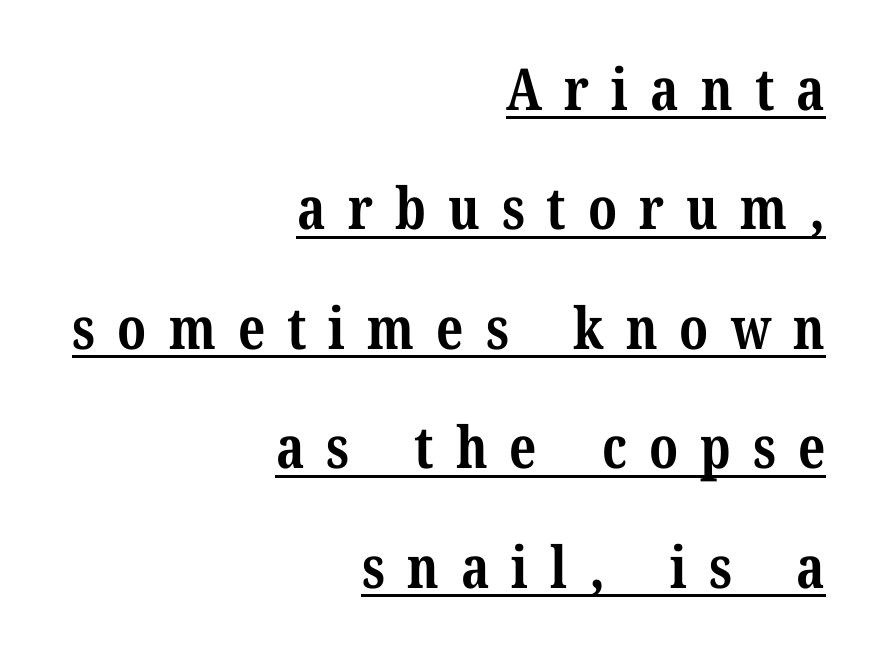
{"serif": "yes", "italic": "no", "bold": "yes", "weight": "bold", "width": "normal", "stroke_contrast": "medium", "x_height": "medium", "monospaced": "no", "underline": "yes", "align": "right", "line_spacing": "loose", "line_spacing_ratio": 2.06, "letter_spacing": "wide", "letter_spacing_em": 0.38, "glyph_px": 58}
